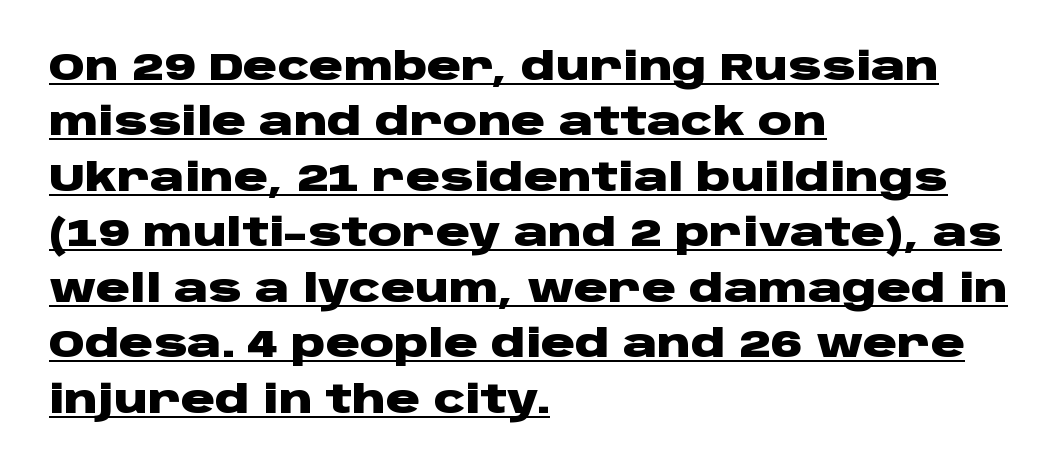
This is sans-serif lettering, the kind often seen on screens and signage. A rule runs beneath these lines of type. This is heavy type, rendered in bold. Posture: vertical. Standard letterfit; no display-style spreading of the glyphs.
